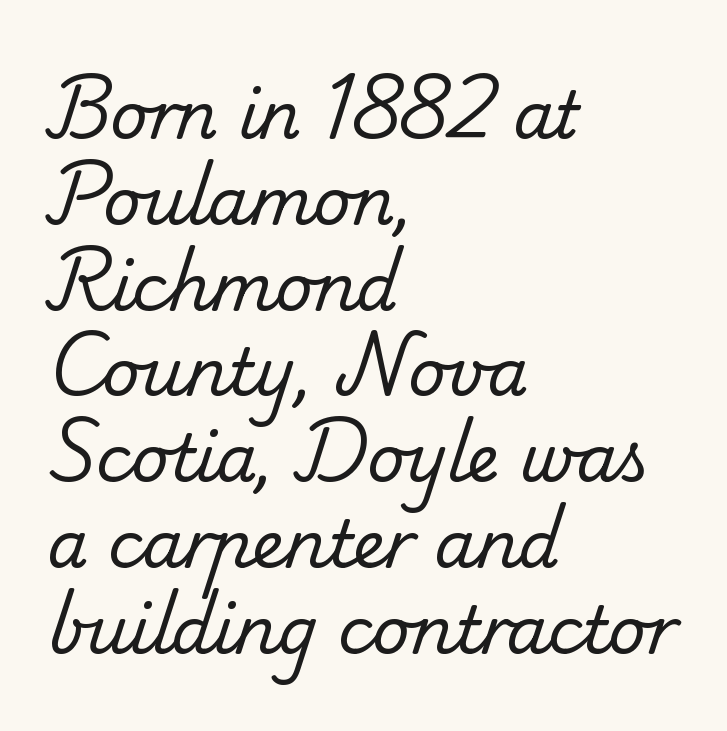
Q: Is the text bold? A: No.
Q: Is the typeface a serif or a sans-serif typeface? A: Serif.
Q: Is the text underlined? A: No.
Q: How is the paragraph aligned? A: Left-aligned.
Q: Is the spacing between letters normal or unusually wide? A: Normal.
Q: Is the spacing between lines tight, normal or loose? A: Normal.
Q: Width (condensed, normal, or wide)? A: Normal.
Q: Stroke contrast? A: Low.
Q: x-height? A: Small.
Q: Monospaced? A: No.
